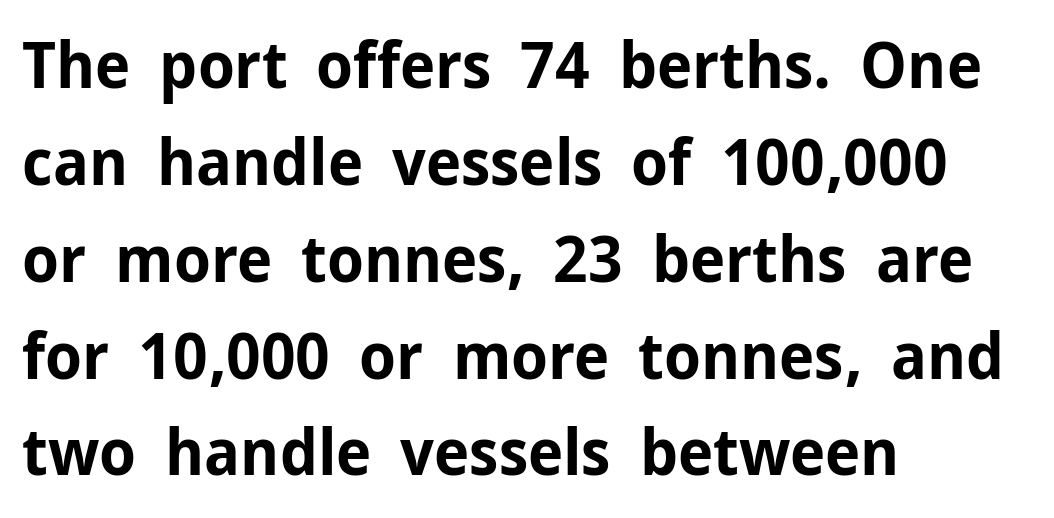
The image shows 65 px bold sans-serif type, upright; set left-aligned, normal line spacing (1.49x), normal letter spacing, not underlined; low stroke contrast and a medium x-height.
